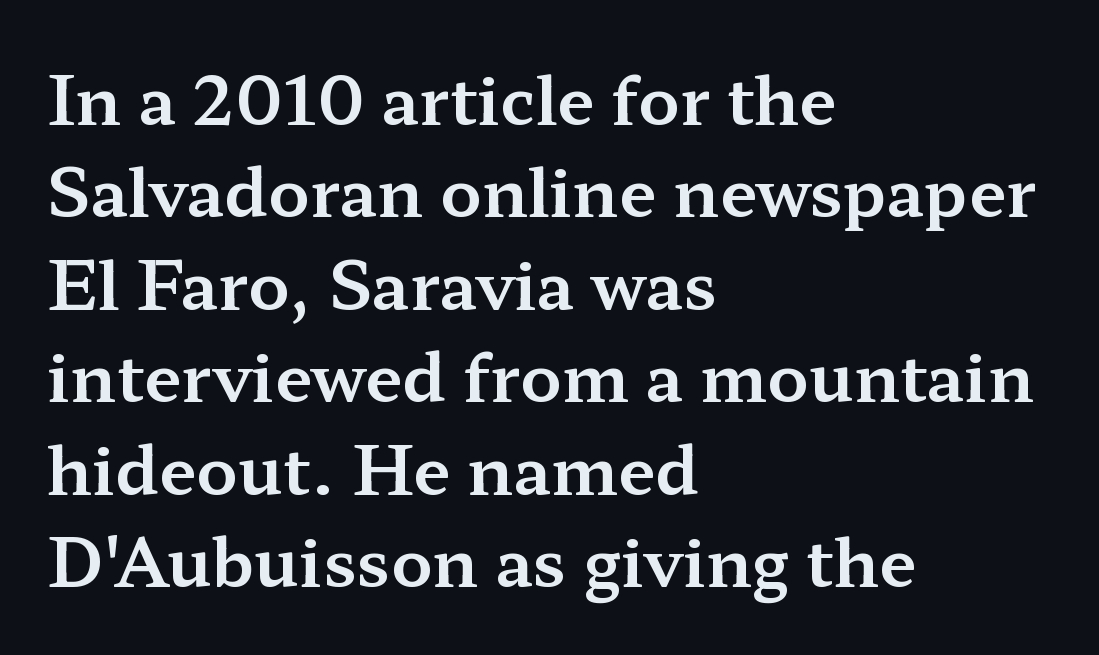
Q: Is the text italic (slanted)? A: No, it is upright.
Q: Is the typeface a serif or a sans-serif typeface? A: Serif.
Q: Is the text underlined? A: No.
Q: How is the paragraph aligned? A: Left-aligned.
Q: Is the spacing between letters normal or unusually wide? A: Normal.
Q: Is the spacing between lines tight, normal or loose? A: Normal.
Q: Width (condensed, normal, or wide)? A: Wide.
Q: Stroke contrast? A: Medium.
Q: x-height? A: Medium.
Q: Monospaced? A: No.
